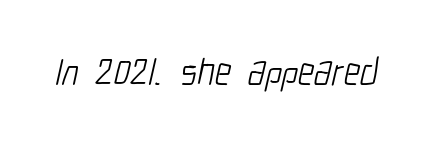
The image shows 38 px light, condensed sans-serif type; set normal letter spacing, not underlined; low stroke contrast and a medium x-height.
